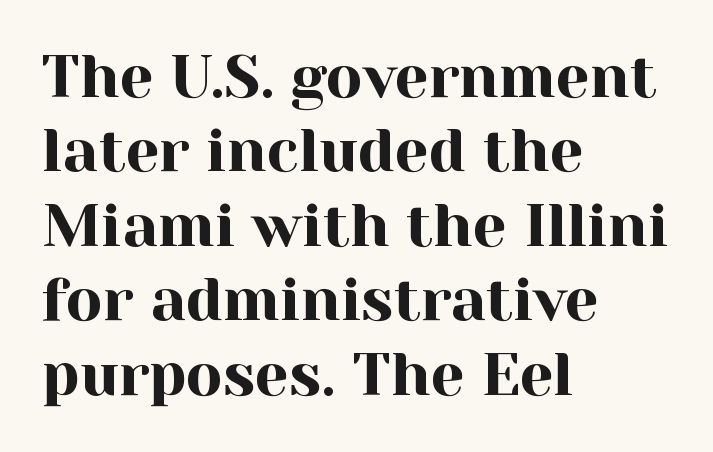
The gap between lines stays unmarked. The text was rendered using a seriffed face with decorative stroke endings. These lines are set flush left with a ragged right edge. Proportional: the letters do not fall into vertical columns. In terms of posture, this sample is upright.
